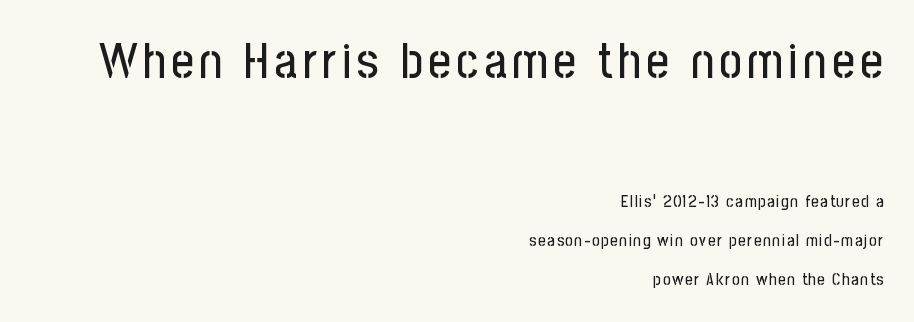
These lines are rendered in a variable-pitch font. When letters stand straight like this, we call the style roman or upright. This sample trades compactness for vertical openness between lines. Type size steps down from the first block to the second.
